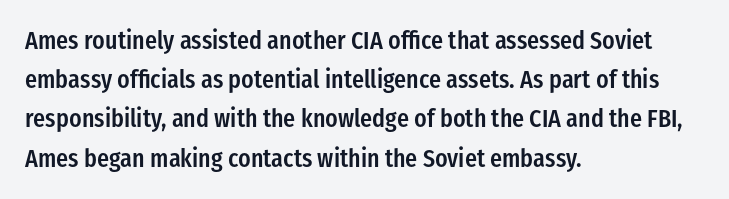
Q: Is the text bold? A: Semi-bold.
Q: Is the text italic (slanted)? A: No, it is upright.
Q: Is the text underlined? A: No.
Q: How is the paragraph aligned? A: Left-aligned.
Q: Is the spacing between letters normal or unusually wide? A: Normal.
Q: Is the spacing between lines tight, normal or loose? A: Normal.
